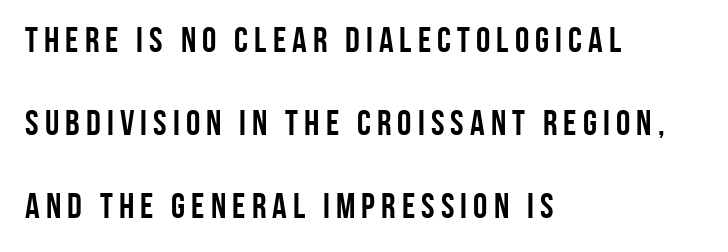
Looks like regular typesetting: each glyph gets only the width it needs. The typography opts for an upright posture over an oblique one. Notice how thick the strokes are: this is what a full bold looks like. Nothing sits at the stroke ends, so this counts as sans-serif. Lines of text with bare space underneath. Left-aligned paragraph, ragged on the right.
